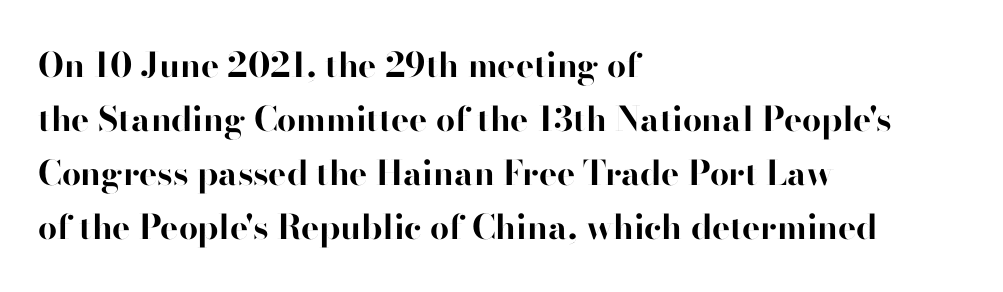
{"serif": "no", "italic": "no", "bold": "yes", "weight": "bold", "width": "normal", "stroke_contrast": "high", "x_height": "small", "monospaced": "no", "underline": "no", "align": "left", "line_spacing": "normal", "line_spacing_ratio": 1.59, "letter_spacing": "normal", "letter_spacing_em": 0.0, "glyph_px": 34}
